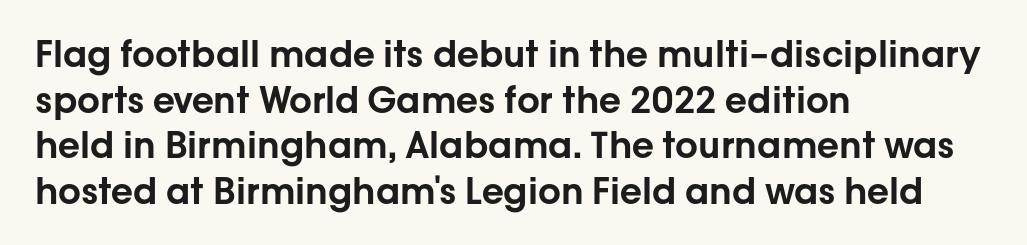
{"serif": "no", "italic": "no", "width": "normal", "stroke_contrast": "low", "x_height": "medium", "monospaced": "no", "underline": "no", "align": "left", "line_spacing": "normal", "line_spacing_ratio": 1.27, "letter_spacing": "normal", "letter_spacing_em": 0.0, "glyph_px": 36}
